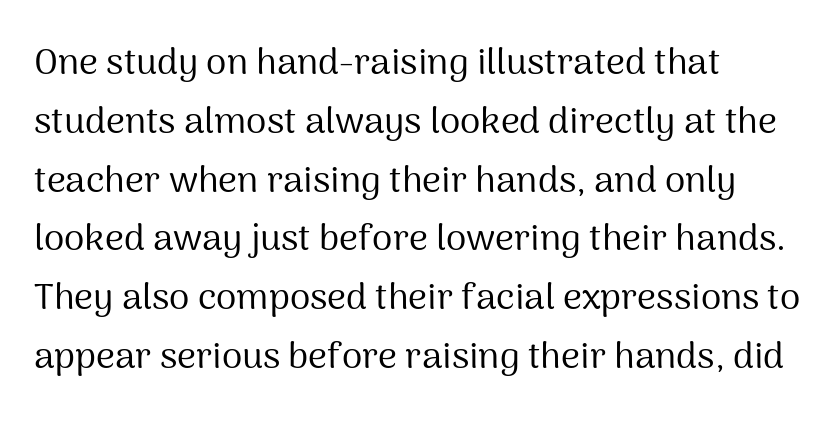
Q: Is the text bold? A: No.
Q: Is the text italic (slanted)? A: No, it is upright.
Q: Is the typeface a serif or a sans-serif typeface? A: Sans-serif.
Q: Is the text underlined? A: No.
Q: How is the paragraph aligned? A: Left-aligned.
Q: Is the spacing between letters normal or unusually wide? A: Normal.
Q: Is the spacing between lines tight, normal or loose? A: Normal.
Q: Width (condensed, normal, or wide)? A: Normal.
Q: Stroke contrast? A: Medium.
Q: x-height? A: Medium.
Q: Monospaced? A: No.
